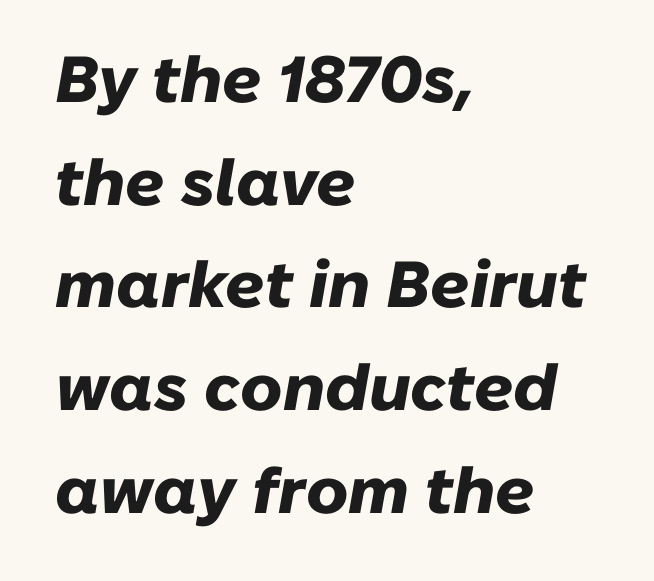
The image shows 65 px heavy type, italic (leaning right); set left-aligned, normal line spacing (1.58x), normal letter spacing, not underlined; low stroke contrast and a medium x-height.
